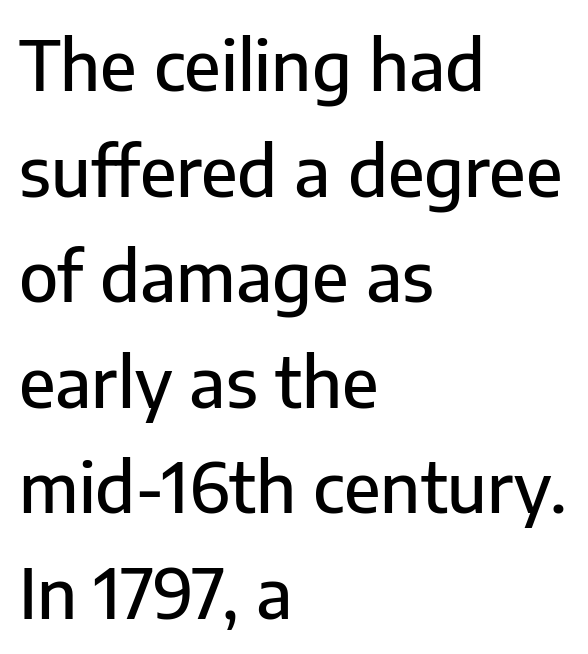
{"serif": "no", "italic": "no", "width": "normal", "stroke_contrast": "low", "x_height": "medium", "monospaced": "no", "underline": "no", "align": "left", "line_spacing": "normal", "line_spacing_ratio": 1.53, "letter_spacing": "normal", "letter_spacing_em": 0.0, "glyph_px": 69}
